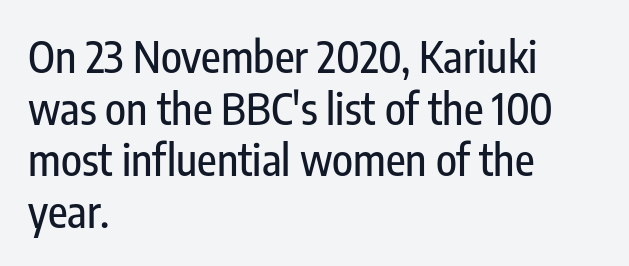
{"serif": "no", "italic": "no", "width": "condensed", "stroke_contrast": "low", "x_height": "medium", "monospaced": "no", "underline": "no", "align": "left", "line_spacing_ratio": 1.2, "letter_spacing": "normal", "letter_spacing_em": 0.0, "glyph_px": 43}
